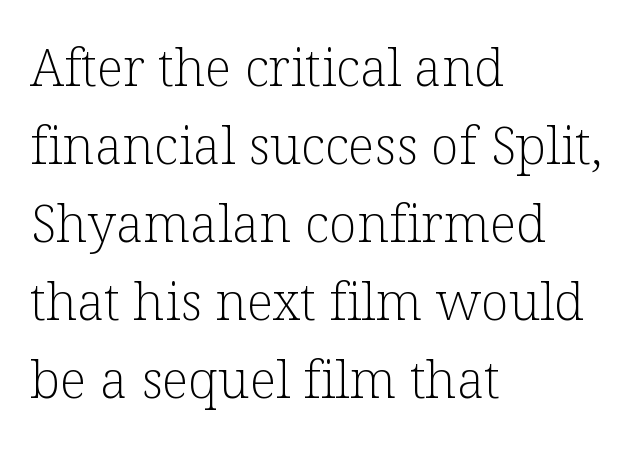
Typeset ragged right — the left edge is the straight one. Varying glyph widths throughout — classic text-font behaviour. The typeface has the unassuming heft of standard copy or less. The rendering uses a moderate line-height, typical for paragraphs.
